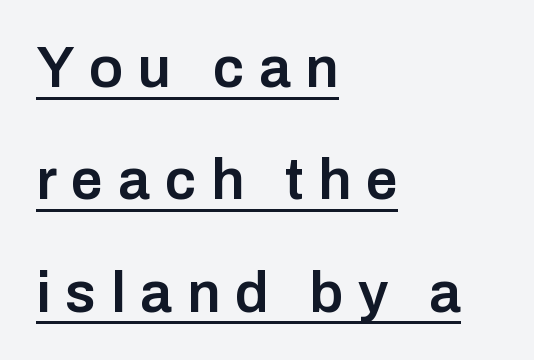
The image shows 57 px semibold sans-serif type, upright; set left-aligned, loose line spacing (1.97x), unusually wide letter spacing (+0.26 em), underlined; low stroke contrast and a medium x-height.
